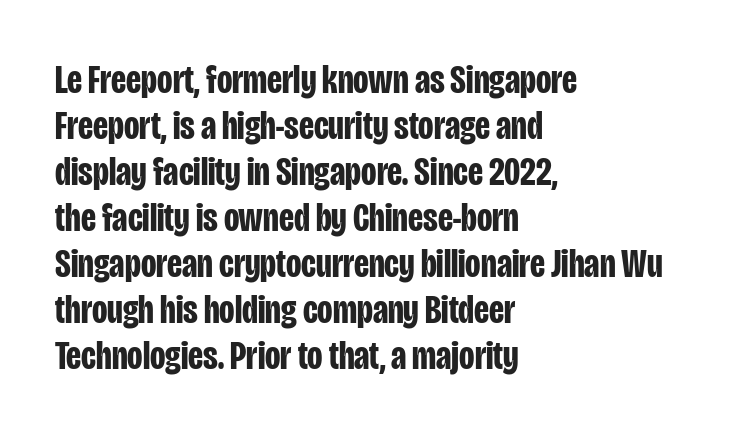
Horizontally, the lines are justified to the leading edge only. No italicization has been applied; the sample stays upright. The face used here is proportionally spaced, like ordinary book or web type. Emphasis by weight is at full strength: bold.
